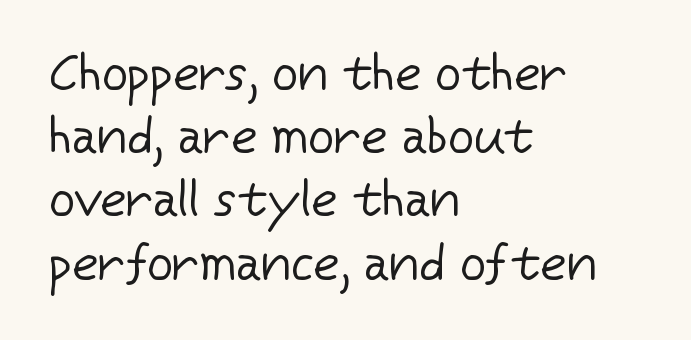
Q: Is the text bold? A: No.
Q: Is the text italic (slanted)? A: No, it is upright.
Q: Is the typeface a serif or a sans-serif typeface? A: Sans-serif.
Q: Is the text underlined? A: No.
Q: How is the paragraph aligned? A: Left-aligned.
Q: Is the spacing between letters normal or unusually wide? A: Normal.
Q: Width (condensed, normal, or wide)? A: Normal.
Q: Stroke contrast? A: Low.
Q: x-height? A: Medium.
Q: Monospaced? A: No.
